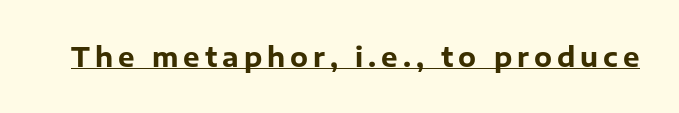
{"italic": "no", "bold": "yes", "underline": "yes", "glyph_px": 26}
